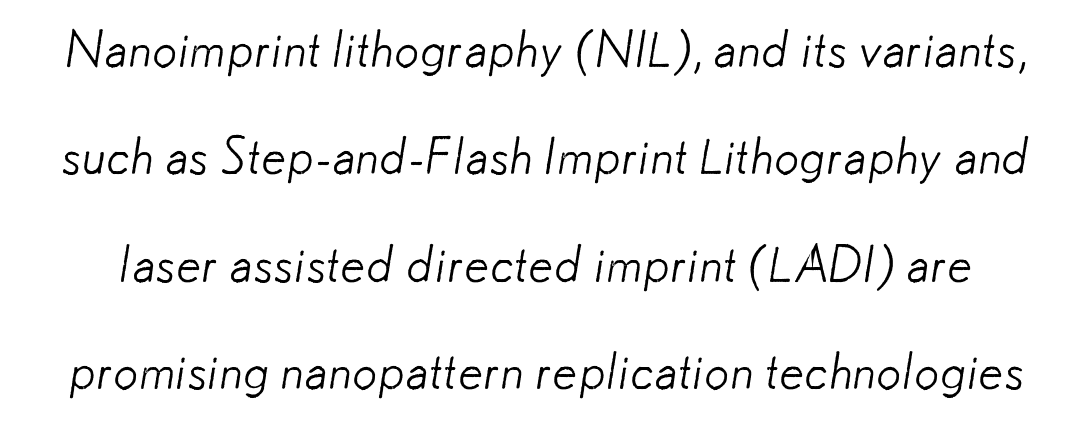
The image shows 50 px light sans-serif type; set loose line spacing (2.15x), normal letter spacing, not underlined; low stroke contrast and a small x-height.
